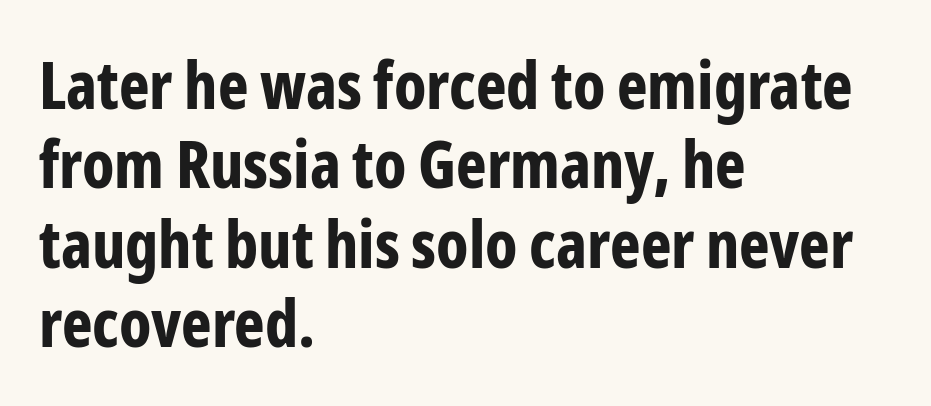
Descenders hang freely into open space. There is no visible air inserted between adjacent glyphs. Thick stems and heavy bowls — unmistakably bold. Classification — sans serif. Looks like regular typesetting: each glyph gets only the width it needs. A typesetter would mark this as roman, not italic.
